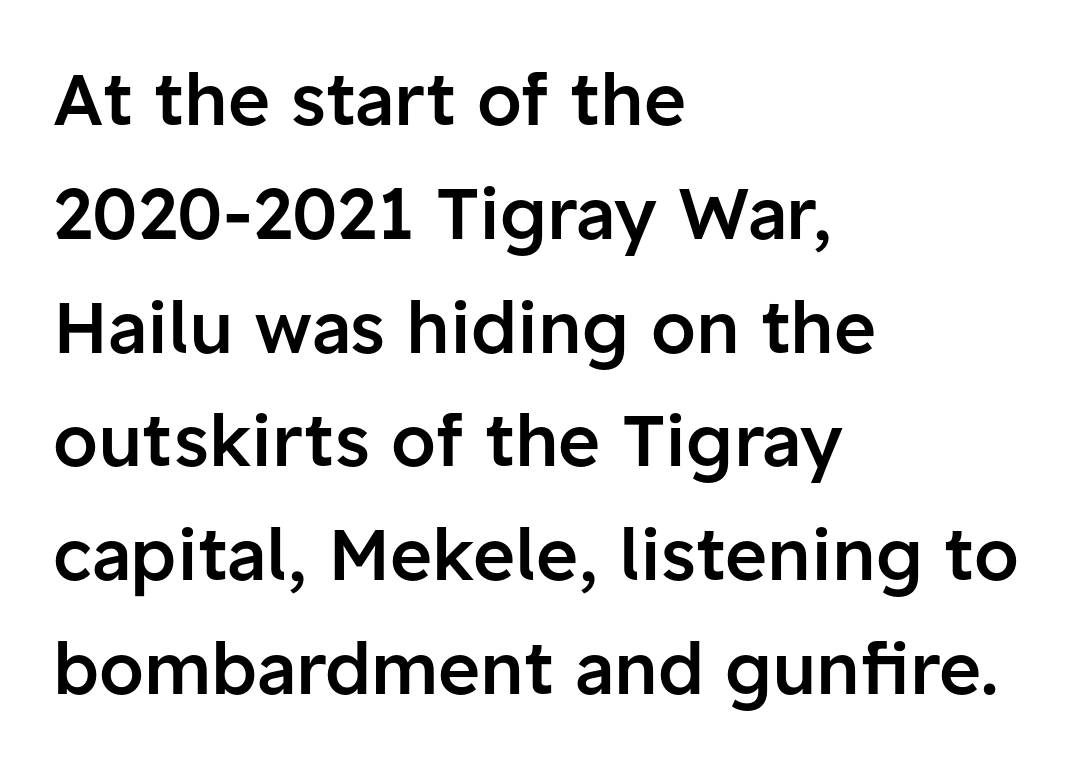
{"serif": "no", "italic": "no", "bold": "semi", "weight": "semibold", "width": "normal", "stroke_contrast": "low", "x_height": "medium", "monospaced": "no", "underline": "no", "align": "left", "line_spacing": "normal", "line_spacing_ratio": 1.58, "letter_spacing": "normal", "letter_spacing_em": 0.0, "glyph_px": 72}
